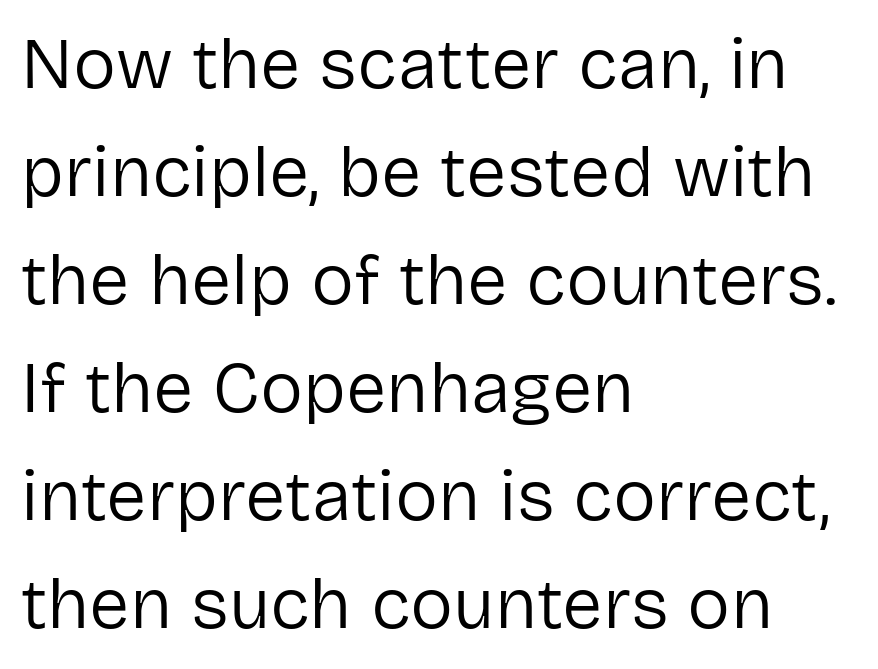
{"serif": "no", "italic": "no", "bold": "no", "weight": "regular", "width": "normal", "stroke_contrast": "low", "x_height": "medium", "monospaced": "no", "underline": "no", "align": "left", "line_spacing": "normal", "line_spacing_ratio": 1.5, "letter_spacing": "normal", "letter_spacing_em": 0.0, "glyph_px": 72}
